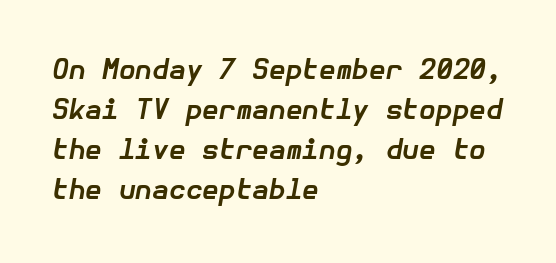
Descender tails drop into unmarked territory. Caption: multi-line text, flush left, ragged right. The vertical gap from one line to the next is medium. What stands out about the letter spacing? Nothing — it is the standard amount. An italicized treatment has been applied to the whole sample. What weight is shown? A full bold with thick strokes.
